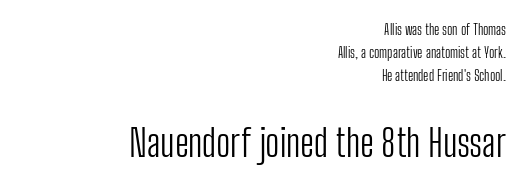
The image shows 37 px light, condensed sans-serif type, upright; set right-aligned, normal line spacing (1.66x), normal letter spacing, not underlined; the second (bottom) block is 2.64x larger; low stroke contrast and a medium x-height.
